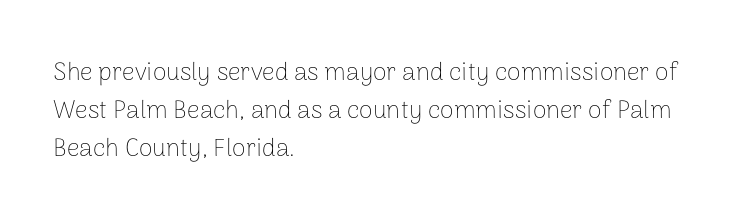
{"italic": "no", "bold": "no", "underline": "no", "align": "left", "line_spacing": "normal", "line_spacing_ratio": 1.52, "letter_spacing": "normal", "letter_spacing_em": 0.0, "glyph_px": 25}
